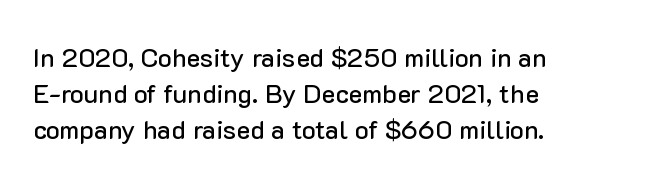
The image shows 26 px text type, upright; set left-aligned, normal line spacing (1.38x), normal letter spacing, not underlined.
